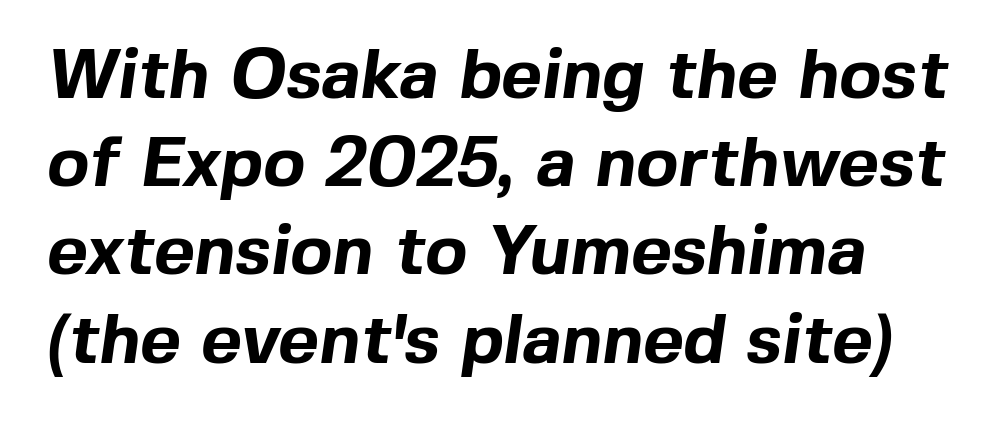
I'd describe the lettering as bold — thick and assertive. The face used here is proportionally spaced, like ordinary book or web type. The zone under the glyphs is completely vacant. The letterforms sit shoulder to shoulder at normal distance.
